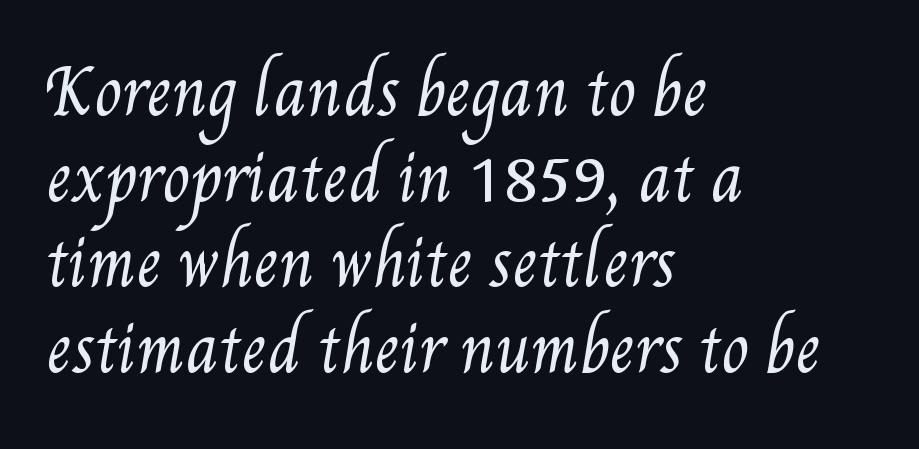
The image shows 63 px regular-weight, condensed type; set left-aligned, normal line spacing (1.36x), normal letter spacing, not underlined; medium stroke contrast and a small x-height.
